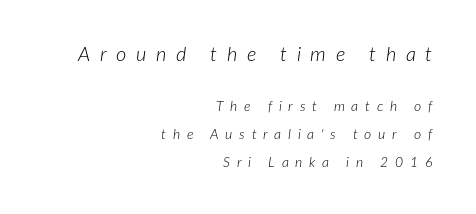
Q: Is the text bold? A: No.
Q: Is the text italic (slanted)? A: Yes, it leans right by about 7 degrees.
Q: Is the text underlined? A: No.
Q: How is the paragraph aligned? A: Right-aligned.
Q: Is the spacing between letters normal or unusually wide? A: Unusually wide.
Q: Is the spacing between lines tight, normal or loose? A: Loose.
Q: Which block of text is set in a larger size, the first (top) or the second (bottom)? A: The first (top) one.
